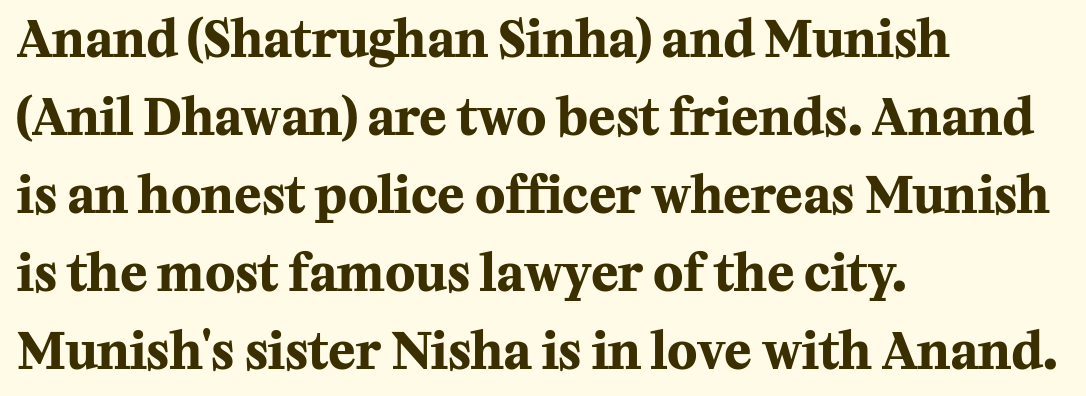
The space between consecutive lines is moderate. Check the space under the baseline: it is left empty. Classification — serif. In terms of letterspacing, this is plain default setting.
